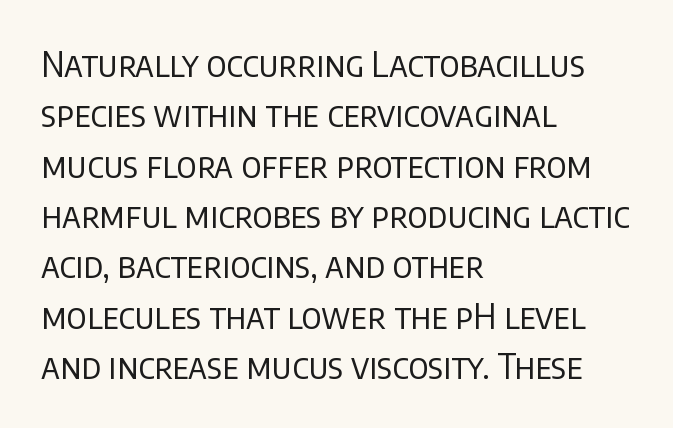
{"serif": "no", "italic": "no", "bold": "no", "weight": "regular", "width": "normal", "stroke_contrast": "low", "x_height": "large", "monospaced": "no", "underline": "no", "align": "left", "line_spacing": "normal", "line_spacing_ratio": 1.48, "letter_spacing": "normal", "letter_spacing_em": 0.0, "glyph_px": 34}
